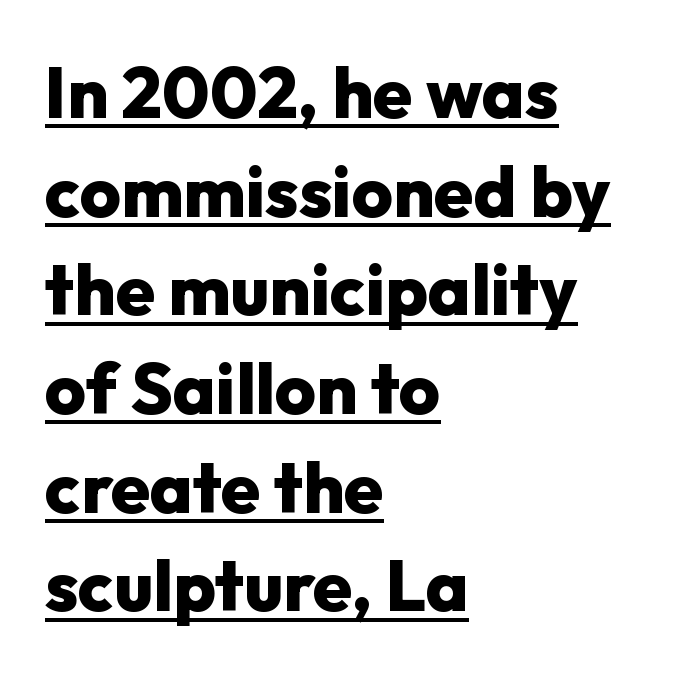
Q: Is the text bold? A: Yes.
Q: Is the text italic (slanted)? A: No, it is upright.
Q: Is the typeface a serif or a sans-serif typeface? A: Sans-serif.
Q: Is the text underlined? A: Yes.
Q: How is the paragraph aligned? A: Left-aligned.
Q: Is the spacing between letters normal or unusually wide? A: Normal.
Q: Is the spacing between lines tight, normal or loose? A: Normal.
Q: Width (condensed, normal, or wide)? A: Normal.
Q: Stroke contrast? A: Low.
Q: x-height? A: Medium.
Q: Monospaced? A: No.
